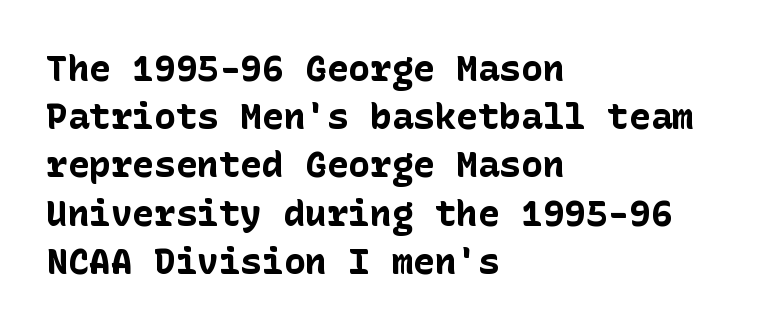
The image shows 36 px bold sans-serif type, upright; set left-aligned, normal line spacing (1.34x), normal letter spacing, not underlined; low stroke contrast and a medium x-height.
